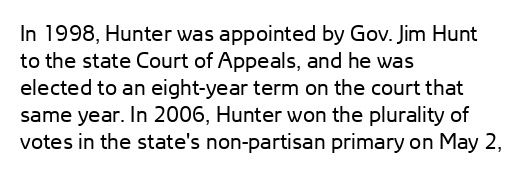
Beneath every word, the page is bare. The lettering holds an erect, upright posture throughout. Caption: face not bold, strokes unweighted. The gaps between neighbouring characters are ordinary and unremarkable.
